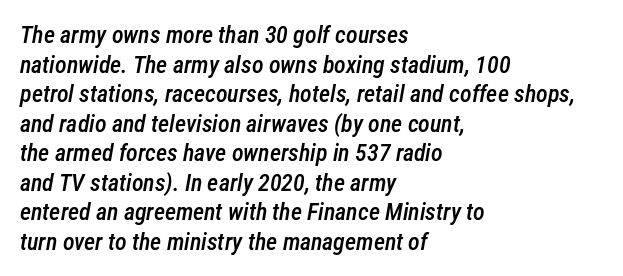
{"italic": "yes", "lean": "right", "slant_degrees": 12, "bold": "semi", "underline": "no", "align": "left", "line_spacing_ratio": 1.23, "letter_spacing": "normal", "letter_spacing_em": 0.0, "glyph_px": 24}
